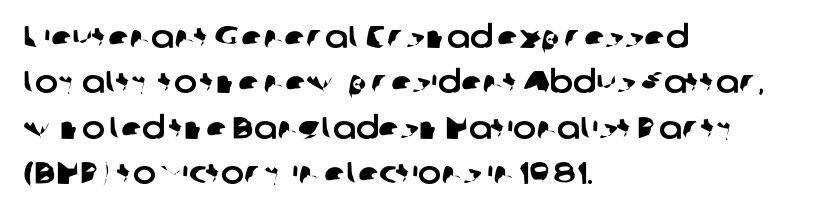
Q: Is the typeface a serif or a sans-serif typeface? A: Sans-serif.
Q: Is the text underlined? A: No.
Q: How is the paragraph aligned? A: Left-aligned.
Q: Is the spacing between letters normal or unusually wide? A: Normal.
Q: Is the spacing between lines tight, normal or loose? A: Normal.
Q: Width (condensed, normal, or wide)? A: Normal.
Q: Stroke contrast? A: Low.
Q: x-height? A: Medium.
Q: Monospaced? A: No.
